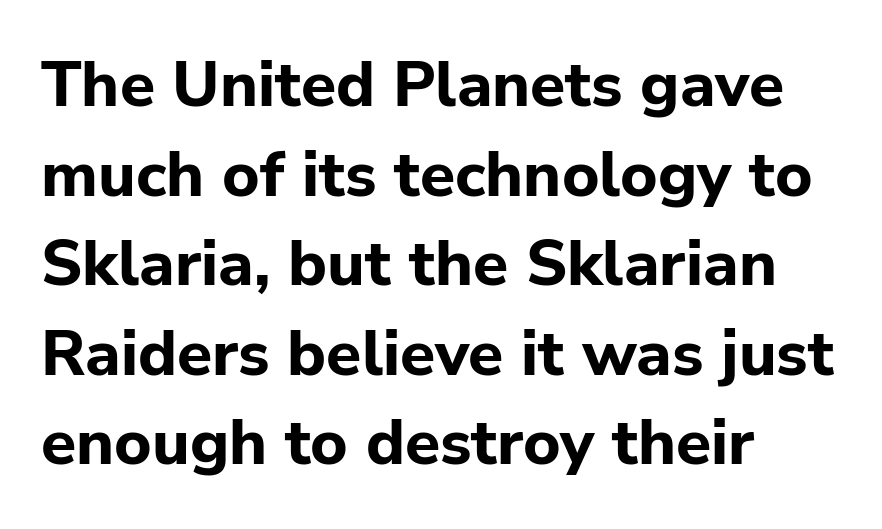
{"serif": "no", "italic": "no", "bold": "yes", "weight": "bold", "width": "normal", "stroke_contrast": "low", "x_height": "medium", "monospaced": "no", "underline": "no", "align": "left", "line_spacing": "normal", "line_spacing_ratio": 1.4, "letter_spacing": "normal", "letter_spacing_em": 0.0, "glyph_px": 64}
